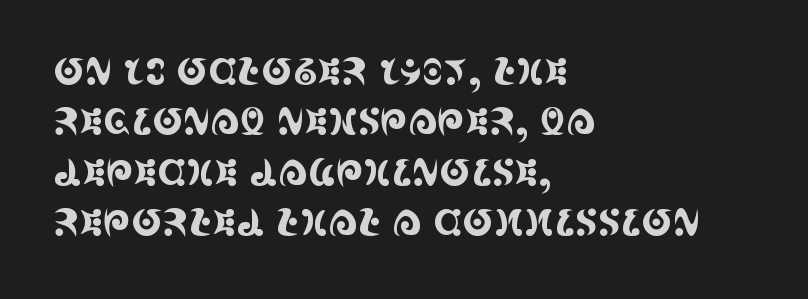
The image shows 37 px condensed serif type, upright; set left-aligned, normal line spacing (1.36x), normal letter spacing, not underlined; a large x-height.
